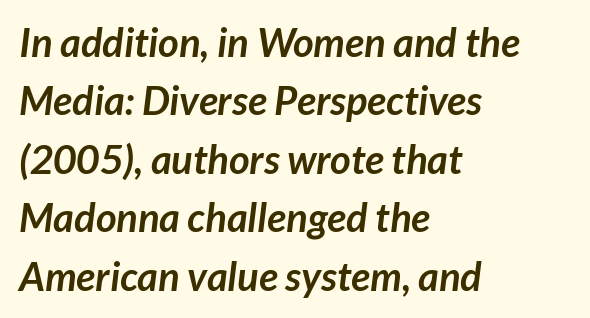
The image shows 40 px semibold sans-serif type; set left-aligned, normal line spacing (1.46x), normal letter spacing, not underlined; low stroke contrast and a medium x-height.
